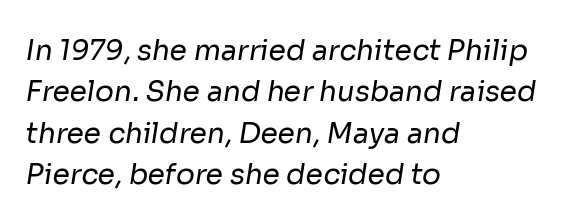
The image shows 28 px regular-weight sans-serif type; set left-aligned, normal line spacing (1.48x), normal letter spacing, not underlined; low stroke contrast and a medium x-height.
